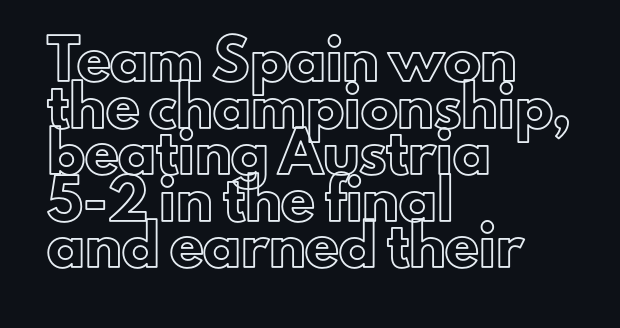
A clean baseline with only descenders dipping below it. Regular leading. The tracking reads as untouched default to a designer's eye. Every stem runs plumb, perpendicular to the baseline. Here the designer chose a conventional face with non-uniform glyph widths.
